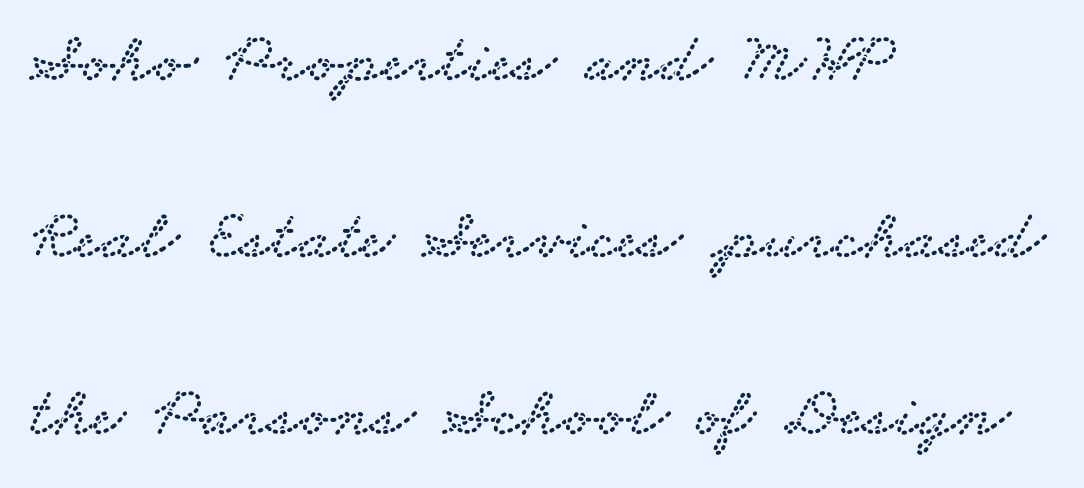
Has an underline been added? It has not. The gaps between neighbouring characters are ordinary and unremarkable. You could not count columns in this text — the font is proportionally spaced. The text was rendered using a seriffed face with decorative stroke endings. One glance says open: line gaps are wider than usual.
